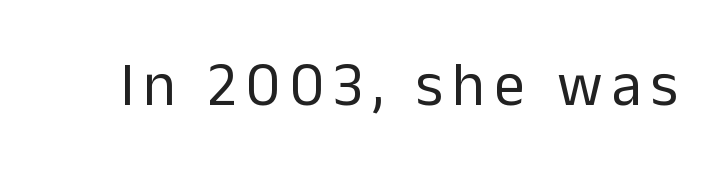
{"serif": "no", "italic": "no", "bold": "no", "weight": "regular", "width": "normal", "stroke_contrast": "low", "x_height": "medium", "monospaced": "no", "underline": "no", "glyph_px": 61}
